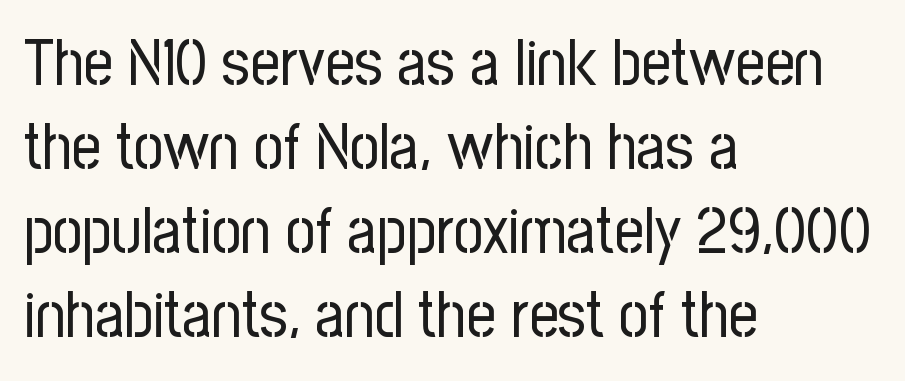
{"serif": "no", "italic": "no", "bold": "no", "weight": "regular", "width": "condensed", "stroke_contrast": "low", "x_height": "medium", "monospaced": "no", "underline": "no", "align": "left", "line_spacing": "normal", "line_spacing_ratio": 1.31, "letter_spacing": "normal", "letter_spacing_em": 0.0, "glyph_px": 64}
